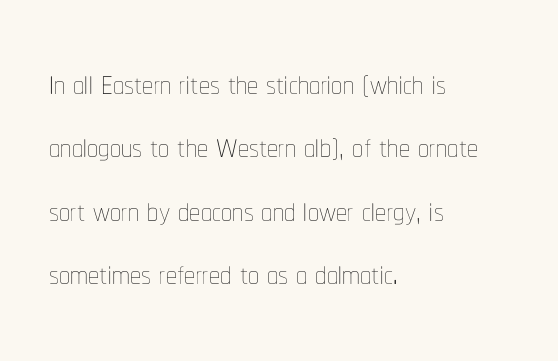
{"italic": "no", "bold": "no", "weight": "thin", "width": "condensed", "stroke_contrast": "low", "x_height": "medium", "monospaced": "no", "underline": "no", "align": "left", "line_spacing": "normal", "line_spacing_ratio": 1.44, "letter_spacing": "normal", "letter_spacing_em": 0.0, "glyph_px": 44}
